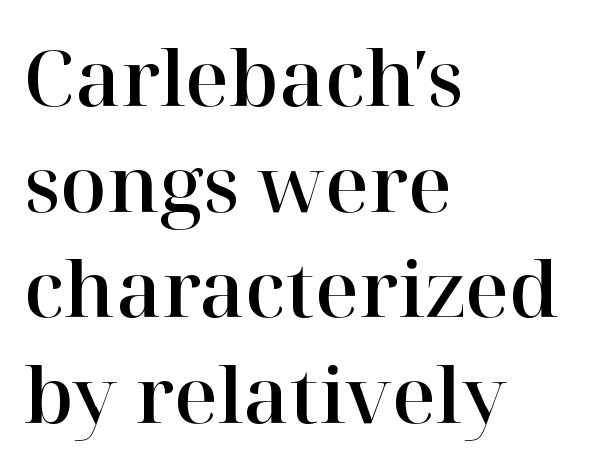
The rendering uses a moderate line-height, typical for paragraphs. Notice how the stems are strictly vertical — no italics here. Alignment: flush left. Unmarked baselines from the first word to the last. Small tapered or slab feet sit at the stroke ends, so this counts as serif. The passage shown is typed in a proportional face where columns would drift.
